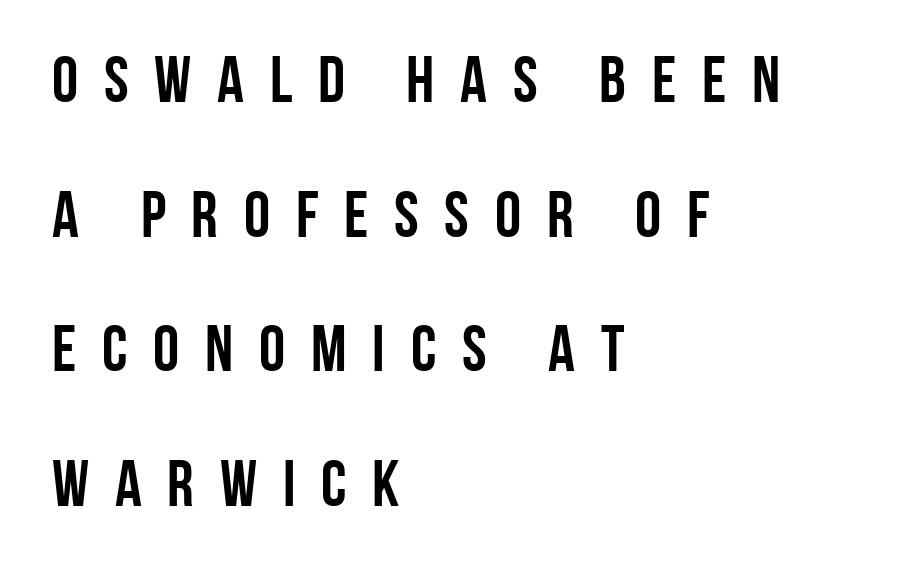
Q: Is the text bold? A: Yes.
Q: Is the text italic (slanted)? A: No, it is upright.
Q: Is the typeface a serif or a sans-serif typeface? A: Sans-serif.
Q: Is the text underlined? A: No.
Q: How is the paragraph aligned? A: Left-aligned.
Q: Is the spacing between letters normal or unusually wide? A: Unusually wide.
Q: Is the spacing between lines tight, normal or loose? A: Loose.
Q: Width (condensed, normal, or wide)? A: Condensed.
Q: Stroke contrast? A: Low.
Q: x-height? A: Large.
Q: Monospaced? A: No.
